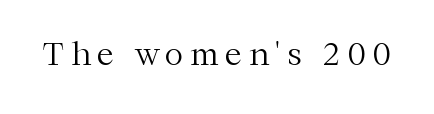
Q: Is the text bold? A: No.
Q: Is the text italic (slanted)? A: No, it is upright.
Q: Is the typeface a serif or a sans-serif typeface? A: Serif.
Q: Is the text underlined? A: No.
Q: Is the spacing between letters normal or unusually wide? A: Unusually wide.
Q: Width (condensed, normal, or wide)? A: Normal.
Q: Stroke contrast? A: Medium.
Q: x-height? A: Medium.
Q: Monospaced? A: No.
